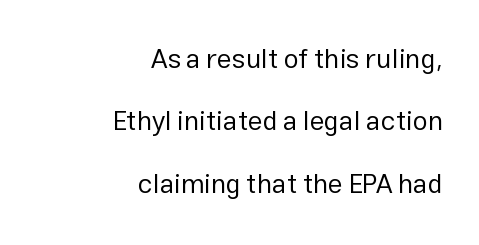
Q: Is the text bold? A: No.
Q: Is the text italic (slanted)? A: No, it is upright.
Q: Is the text underlined? A: No.
Q: How is the paragraph aligned? A: Right-aligned.
Q: Is the spacing between letters normal or unusually wide? A: Normal.
Q: Is the spacing between lines tight, normal or loose? A: Loose.
